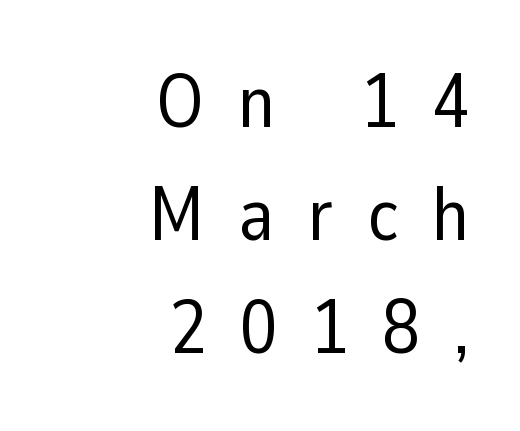
Weight: not bold — regular or lighter. The gaps between neighbouring characters are conspicuously large. You can tell from the bare stems that sans-serif type was used. Interline gaps are of average width in this sample. The text block is weighted toward the right margin, trailing off unevenly leftward. Varying glyph widths throughout — classic text-font behaviour.
